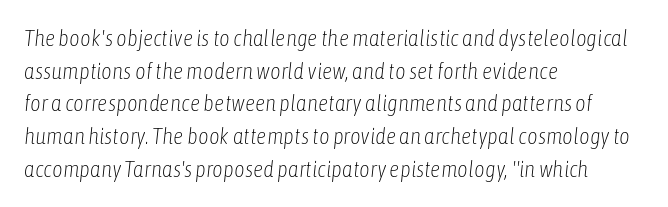
The passage shown stacks its lines at a standard gap. The horizontal fit of the characters is conventional and even. Yep, that's italic — everything's leaning. Vertical stems look standard width or narrower in stroke. The specimen omits any rule beneath the text block's lines.
